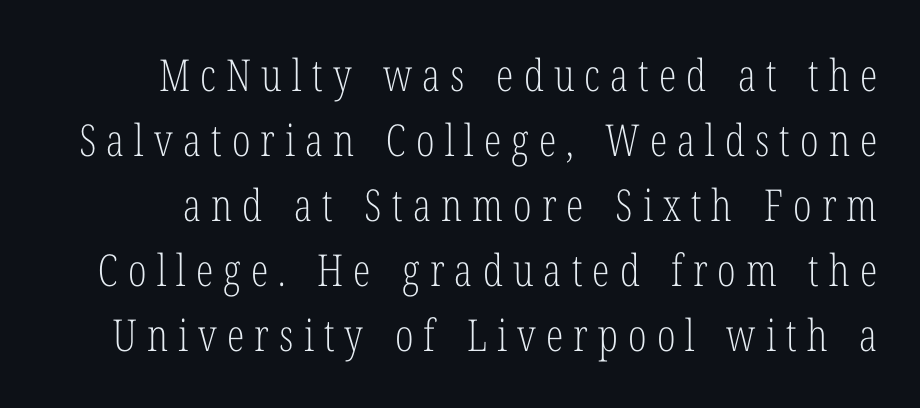
The image shows 44 px light, condensed serif type, upright; set normal line spacing (1.48x), unusually wide letter spacing (+0.23 em), not underlined; low stroke contrast and a medium x-height.
